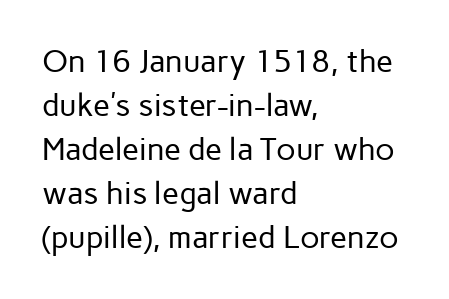
{"serif": "no", "italic": "no", "bold": "no", "weight": "regular", "width": "normal", "stroke_contrast": "low", "x_height": "medium", "monospaced": "no", "underline": "no", "align": "left", "line_spacing": "normal", "line_spacing_ratio": 1.42, "letter_spacing": "normal", "letter_spacing_em": 0.0, "glyph_px": 31}
